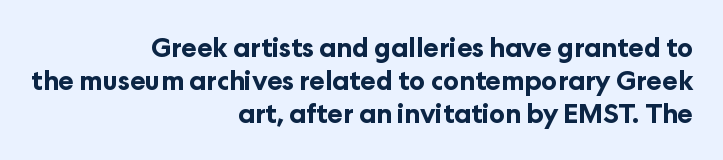
Q: Is the text bold? A: Yes.
Q: Is the text italic (slanted)? A: No, it is upright.
Q: Is the text underlined? A: No.
Q: How is the paragraph aligned? A: Right-aligned.
Q: Is the spacing between letters normal or unusually wide? A: Normal.
Q: Is the spacing between lines tight, normal or loose? A: Normal.
